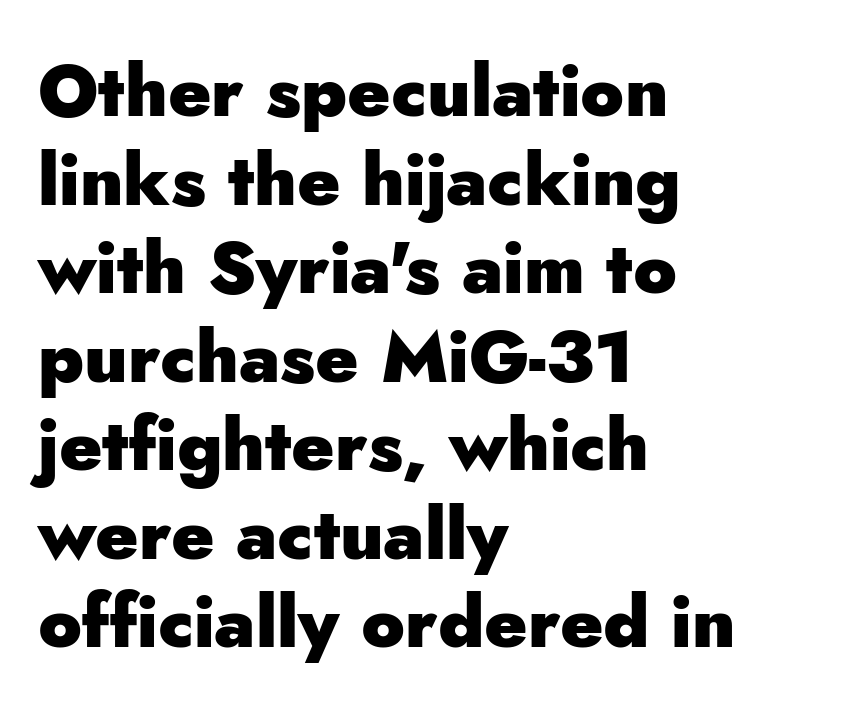
{"serif": "no", "italic": "no", "bold": "yes", "weight": "heavy", "width": "normal", "stroke_contrast": "low", "x_height": "small", "monospaced": "no", "underline": "no", "align": "left", "line_spacing_ratio": 1.23, "letter_spacing": "normal", "letter_spacing_em": 0.0, "glyph_px": 72}
